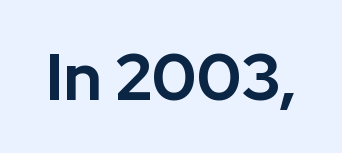
The image shows 65 px bold sans-serif type, upright; set normal letter spacing, not underlined; low stroke contrast and a medium x-height.
